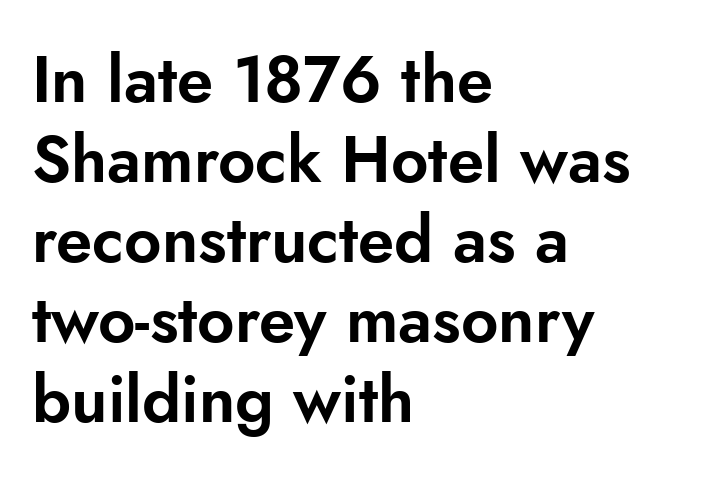
Do the characters align in a grid? No, the font is proportional. The rendering anchors every line to the left-hand side. This sample uses an upright cut, with every glyph sitting square on the baseline. A typesetter would call this zero additional tracking. Check where the strokes stop: nothing finishes them off — pure sans.
